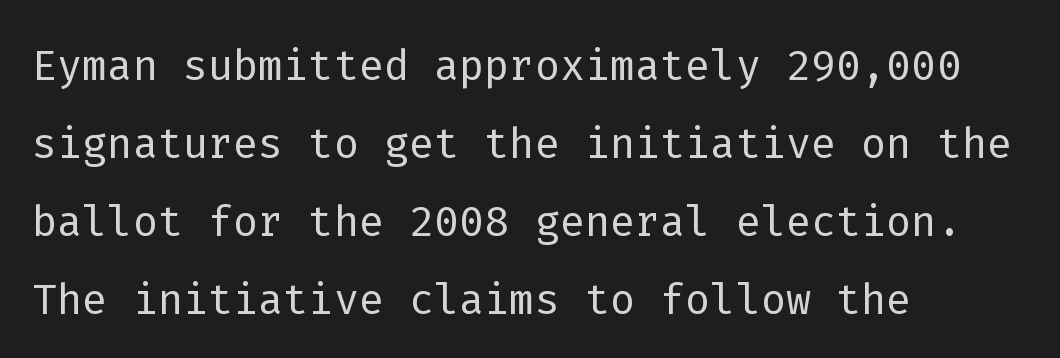
Nope, not italic — everything's standing straight. Typographically, this falls in the sans-serif category. This block has exactly the height ordinary leading produces. Alignment: flush left. Is this a fixed-width face? Yes — each glyph sits in an identical cell.
